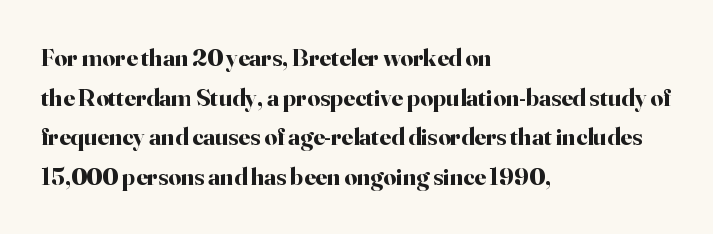
Q: Is the text bold? A: Yes.
Q: Is the text italic (slanted)? A: No, it is upright.
Q: Is the text underlined? A: No.
Q: How is the paragraph aligned? A: Left-aligned.
Q: Is the spacing between letters normal or unusually wide? A: Normal.
Q: Is the spacing between lines tight, normal or loose? A: Normal.
